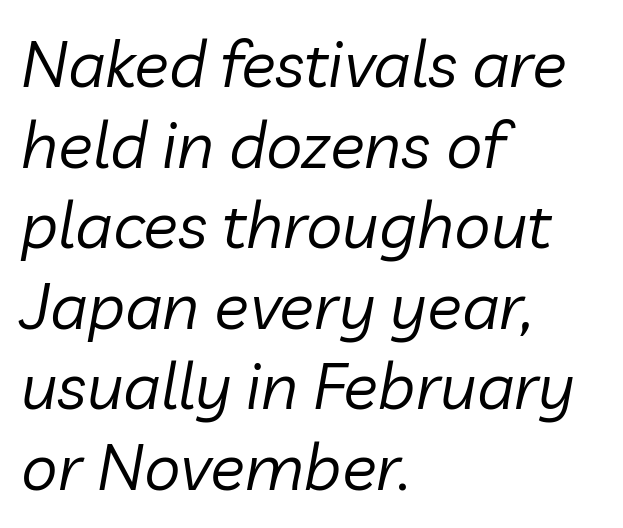
The image shows 65 px regular-weight type, italic (leaning right); set left-aligned, line spacing 1.24x, normal letter spacing, not underlined; low stroke contrast and a medium x-height.
